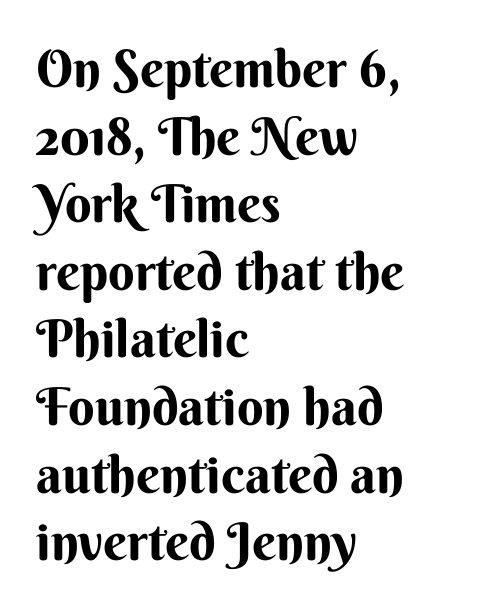
{"serif": "no", "italic": "no", "bold": "yes", "weight": "bold", "width": "normal", "stroke_contrast": "medium", "x_height": "small", "monospaced": "no", "underline": "no", "align": "left", "line_spacing": "normal", "line_spacing_ratio": 1.3, "letter_spacing": "normal", "letter_spacing_em": 0.0, "glyph_px": 52}
